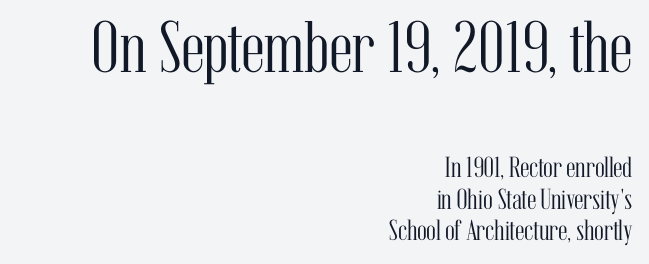
{"serif": "yes", "italic": "no", "bold": "no", "weight": "light", "width": "condensed", "stroke_contrast": "medium", "x_height": "medium", "monospaced": "no", "underline": "no", "align": "right", "line_spacing": "tight", "line_spacing_ratio": 1.09, "letter_spacing": "normal", "letter_spacing_em": 0.0, "larger_block": "first", "size_ratio": 2.52, "glyph_px": 73}
